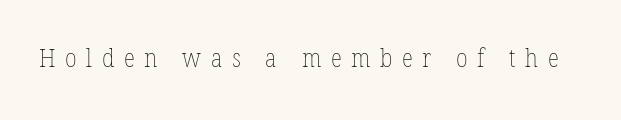
The image shows 26 px text type, upright; set unusually wide letter spacing (+0.37 em), not underlined.
